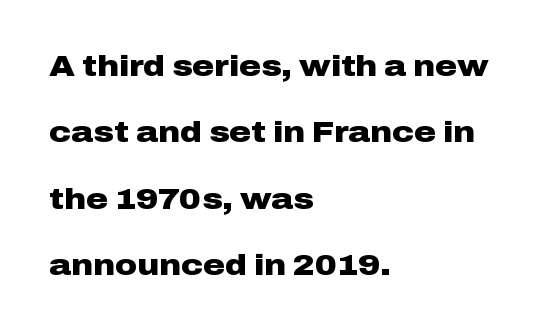
{"serif": "no", "italic": "no", "bold": "yes", "weight": "heavy", "width": "wide", "stroke_contrast": "low", "x_height": "medium", "monospaced": "no", "underline": "no", "align": "left", "line_spacing": "loose", "line_spacing_ratio": 2.21, "letter_spacing": "normal", "letter_spacing_em": 0.0, "glyph_px": 30}
